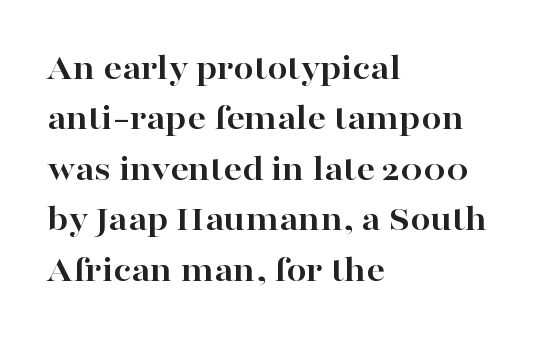
Q: Is the text bold? A: Yes.
Q: Is the text italic (slanted)? A: No, it is upright.
Q: Is the typeface a serif or a sans-serif typeface? A: Serif.
Q: Is the text underlined? A: No.
Q: How is the paragraph aligned? A: Left-aligned.
Q: Is the spacing between letters normal or unusually wide? A: Normal.
Q: Is the spacing between lines tight, normal or loose? A: Normal.
Q: Width (condensed, normal, or wide)? A: Wide.
Q: Stroke contrast? A: High.
Q: x-height? A: Medium.
Q: Monospaced? A: No.
